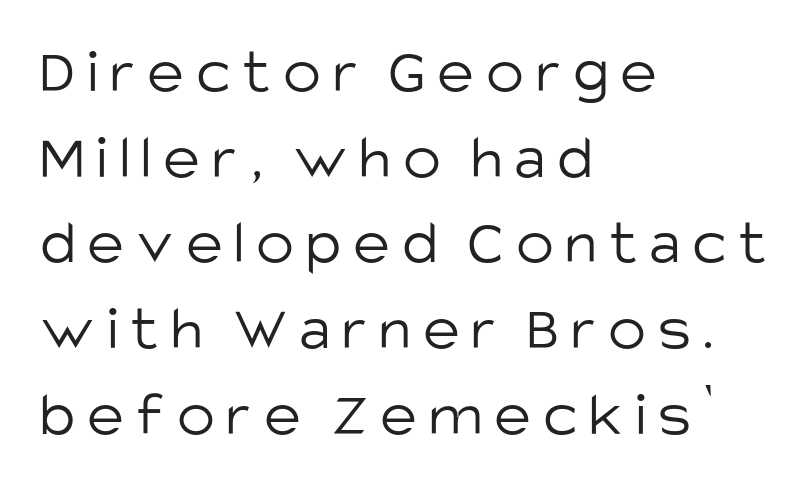
The image shows 63 px light sans-serif type, upright; set left-aligned, normal line spacing (1.36x), not underlined; low stroke contrast and a large x-height.
